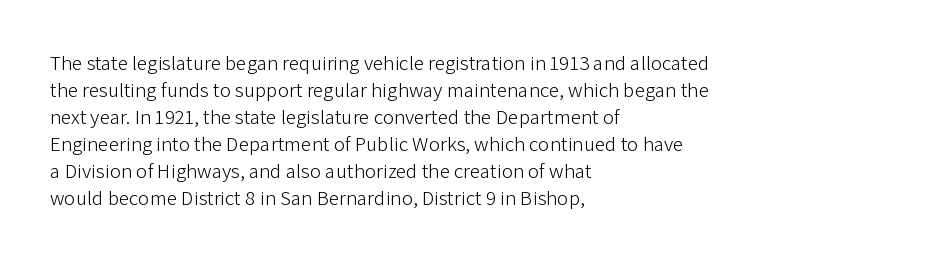
Q: Is the text bold? A: No.
Q: Is the text italic (slanted)? A: No, it is upright.
Q: Is the text underlined? A: No.
Q: How is the paragraph aligned? A: Left-aligned.
Q: Is the spacing between letters normal or unusually wide? A: Normal.
Q: Is the spacing between lines tight, normal or loose? A: Normal.
